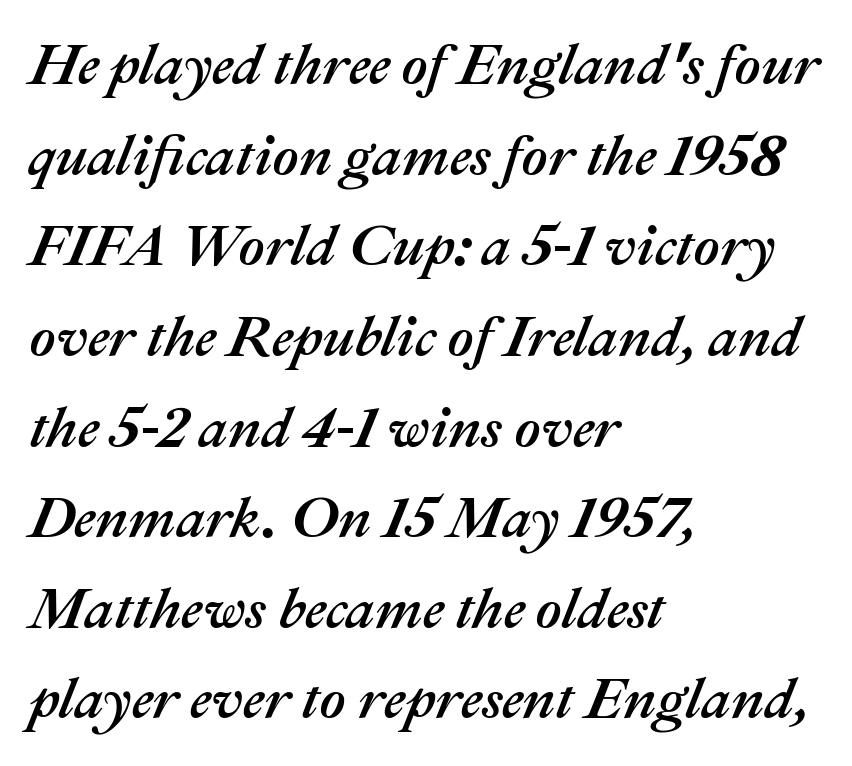
Q: Is the text italic (slanted)? A: Yes, it leans right by about 22 degrees.
Q: Is the text underlined? A: No.
Q: How is the paragraph aligned? A: Left-aligned.
Q: Is the spacing between letters normal or unusually wide? A: Normal.
Q: Is the spacing between lines tight, normal or loose? A: Normal.
Q: Width (condensed, normal, or wide)? A: Normal.
Q: Stroke contrast? A: Medium.
Q: x-height? A: Medium.
Q: Monospaced? A: No.
